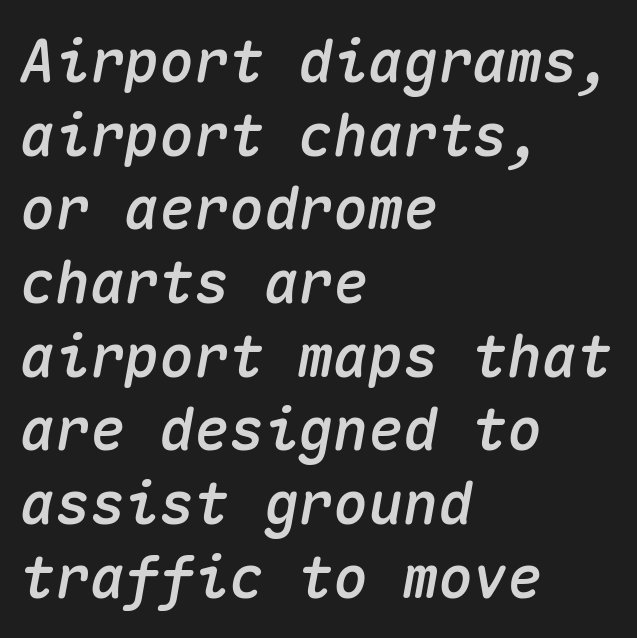
A typesetter would call this zero additional tracking. An italicized treatment has been applied to the whole sample. Honestly, the row spacing looks completely unremarkable. Think of a typewriter: that constant character pitch is what you see here.
